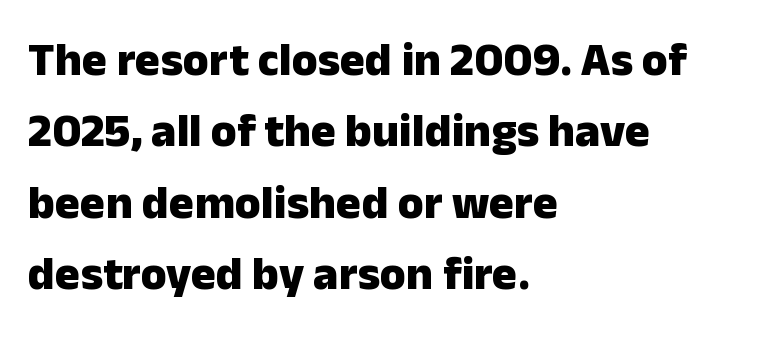
{"serif": "no", "italic": "no", "bold": "yes", "weight": "heavy", "width": "normal", "stroke_contrast": "low", "x_height": "medium", "monospaced": "no", "underline": "no", "align": "left", "line_spacing": "normal", "line_spacing_ratio": 1.52, "letter_spacing": "normal", "letter_spacing_em": 0.0, "glyph_px": 47}
